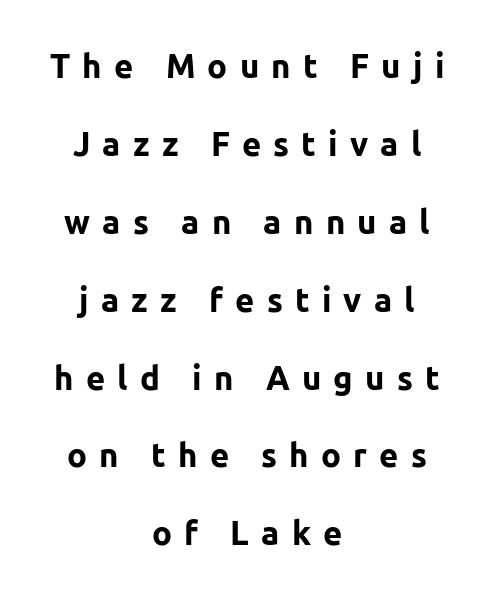
{"serif": "no", "italic": "no", "bold": "yes", "weight": "bold", "width": "normal", "stroke_contrast": "low", "x_height": "medium", "monospaced": "no", "underline": "no", "align": "center", "line_spacing": "loose", "line_spacing_ratio": 2.36, "letter_spacing": "wide", "letter_spacing_em": 0.37, "glyph_px": 33}
